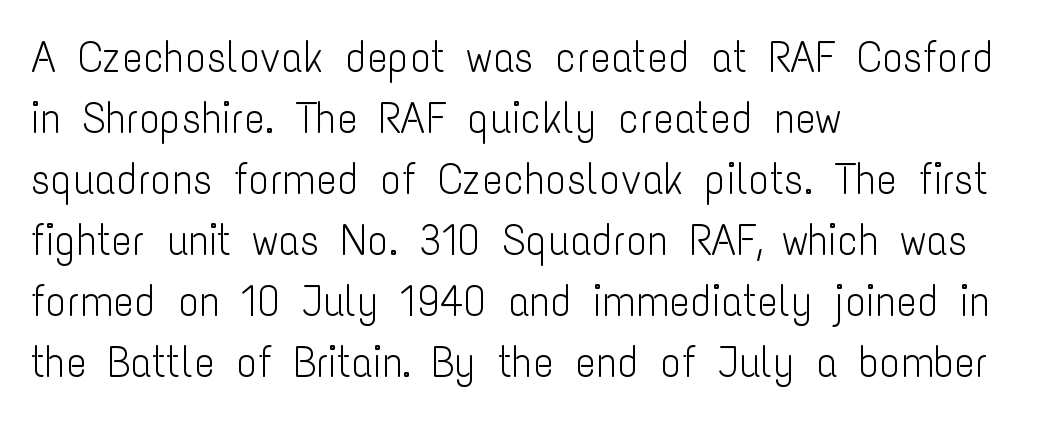
Do the letters lean? They stand straight. Notice how the passage keeps a crisp vertical edge on the left only. There is no visible air inserted between adjacent glyphs. Caption: face not bold, strokes unweighted. Proportional: the letters do not fall into vertical columns.
